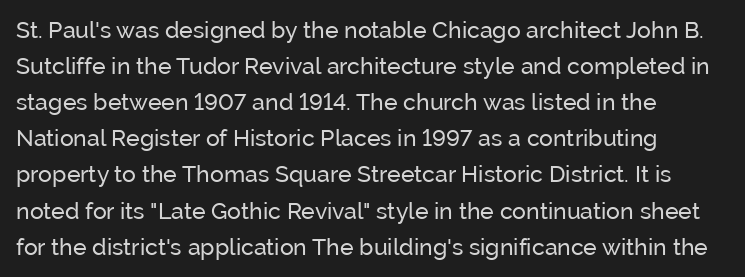
{"italic": "no", "bold": "no", "underline": "no", "align": "left", "line_spacing": "normal", "line_spacing_ratio": 1.57, "letter_spacing": "normal", "letter_spacing_em": 0.0, "glyph_px": 23}
